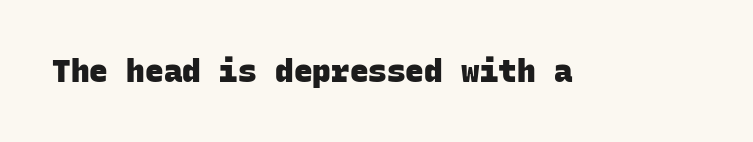
Q: Is the text bold? A: Yes.
Q: Is the typeface a serif or a sans-serif typeface? A: Sans-serif.
Q: Is the text underlined? A: No.
Q: Is the spacing between letters normal or unusually wide? A: Normal.
Q: Width (condensed, normal, or wide)? A: Normal.
Q: Stroke contrast? A: Low.
Q: x-height? A: Large.
Q: Monospaced? A: Yes.
